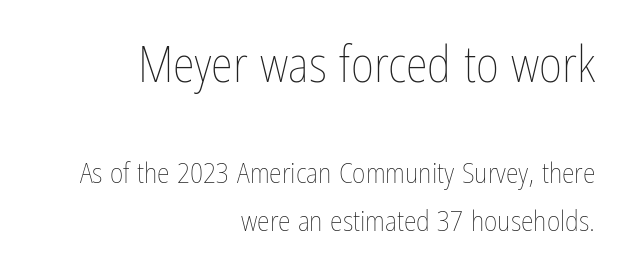
Characters follow at the spacing the type designer built in. You get the large type first, then a drop to smaller type. Quick note: interline space is typical. No letter is thick-stroked: the sample isn't bold.
